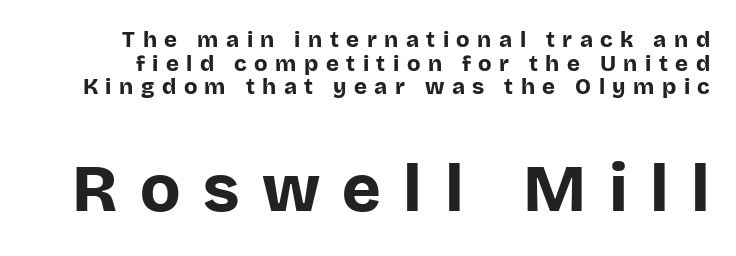
The image shows 66 px bold sans-serif type, upright; set tight line spacing (1.07x), unusually wide letter spacing (+0.34 em), not underlined; the second (bottom) block is 3.0x larger; low stroke contrast and a large x-height.
